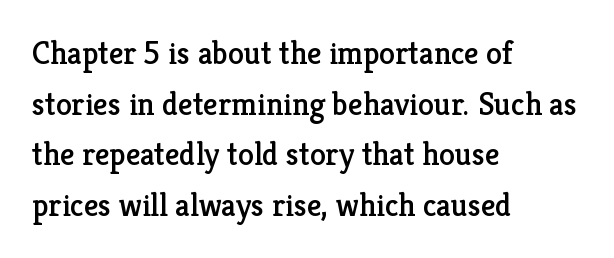
The image shows 32 px serif type, upright; set left-aligned, normal line spacing (1.58x), normal letter spacing, not underlined; low stroke contrast and a medium x-height.
